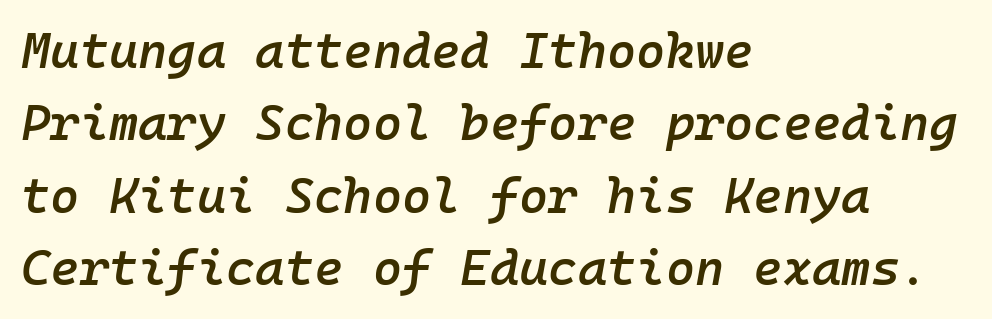
Vertically, the passage feels balanced, rows spaced as you'd expect. Beneath every word, the page is bare. Each word holds together tightly as a unit, with standard inter-letter gaps. Summary of weight: moderately heavy, a semibold. Each letter, wide or thin by design, is forced into the same width here. You can tell it's italic because the verticals aren't actually vertical.
